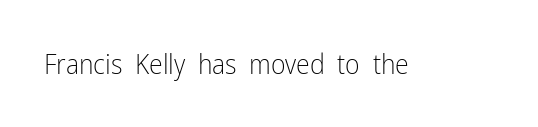
Q: Is the text bold? A: No.
Q: Is the text italic (slanted)? A: No, it is upright.
Q: Is the typeface a serif or a sans-serif typeface? A: Sans-serif.
Q: Is the text underlined? A: No.
Q: Is the spacing between letters normal or unusually wide? A: Normal.
Q: Width (condensed, normal, or wide)? A: Condensed.
Q: Stroke contrast? A: Low.
Q: x-height? A: Medium.
Q: Monospaced? A: No.
